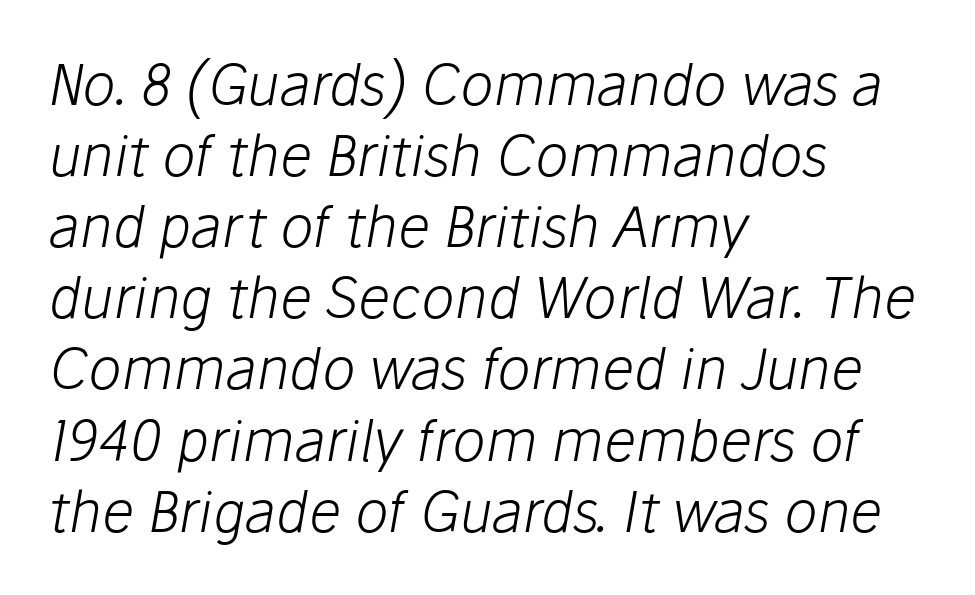
Q: Is the text bold? A: No.
Q: Is the text italic (slanted)? A: Yes, it leans right by about 10 degrees.
Q: Is the text underlined? A: No.
Q: How is the paragraph aligned? A: Left-aligned.
Q: Is the spacing between letters normal or unusually wide? A: Normal.
Q: Is the spacing between lines tight, normal or loose? A: Normal.
Q: Width (condensed, normal, or wide)? A: Normal.
Q: Stroke contrast? A: Low.
Q: x-height? A: Medium.
Q: Monospaced? A: No.
